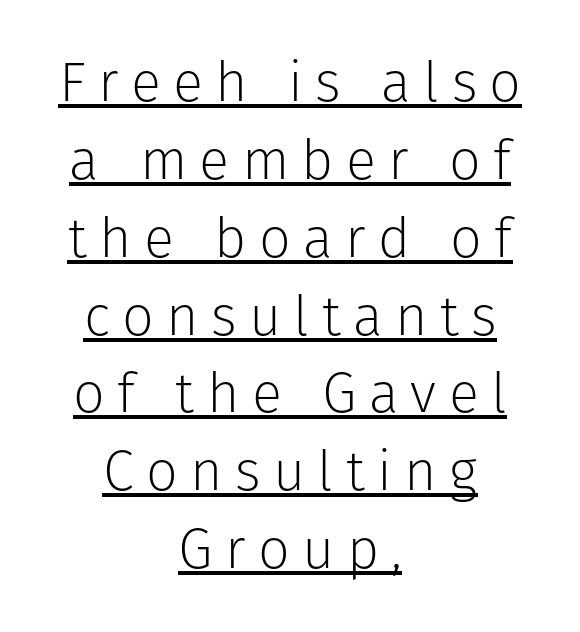
Letters have the restrained weight of plain body copy at most. Looks like regular typesetting: each glyph gets only the width it needs. Glyph-to-glyph distance is far greater than everyday printed text. A roman cut, with each character standing at attention. Interline gaps are of average width in this sample.
